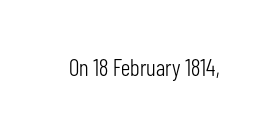
The image shows 24 px text type, upright; set normal letter spacing, not underlined.
